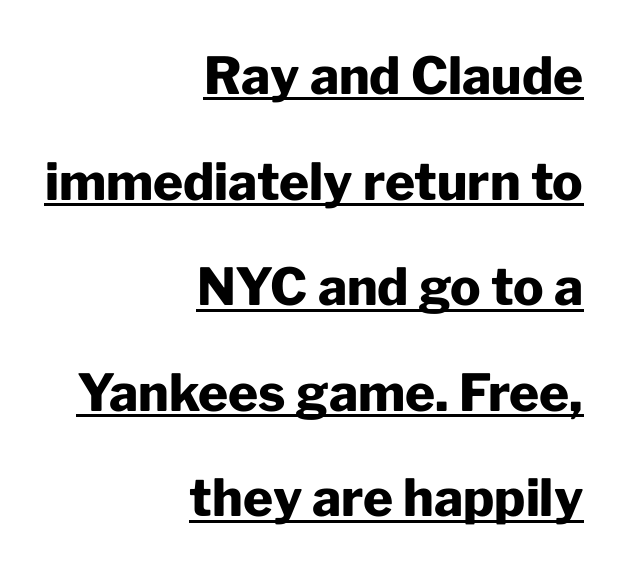
Q: Is the text bold? A: Yes.
Q: Is the text italic (slanted)? A: No, it is upright.
Q: Is the typeface a serif or a sans-serif typeface? A: Sans-serif.
Q: Is the text underlined? A: Yes.
Q: How is the paragraph aligned? A: Right-aligned.
Q: Is the spacing between letters normal or unusually wide? A: Normal.
Q: Is the spacing between lines tight, normal or loose? A: Loose.
Q: Width (condensed, normal, or wide)? A: Normal.
Q: Stroke contrast? A: Low.
Q: x-height? A: Medium.
Q: Monospaced? A: No.
